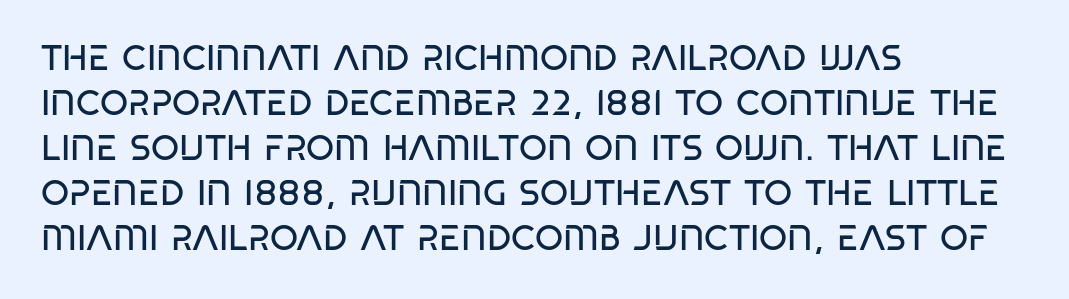
The image shows 36 px regular-weight, condensed sans-serif type, upright; set left-aligned, normal line spacing (1.25x), normal letter spacing, not underlined; low stroke contrast and a large x-height.
